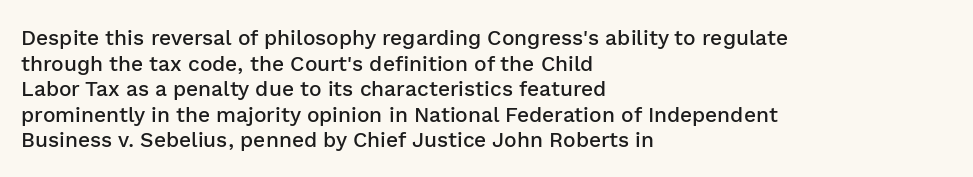
{"italic": "no", "bold": "semi", "underline": "no", "align": "left", "line_spacing_ratio": 1.22, "letter_spacing": "normal", "letter_spacing_em": 0.0, "glyph_px": 21}
